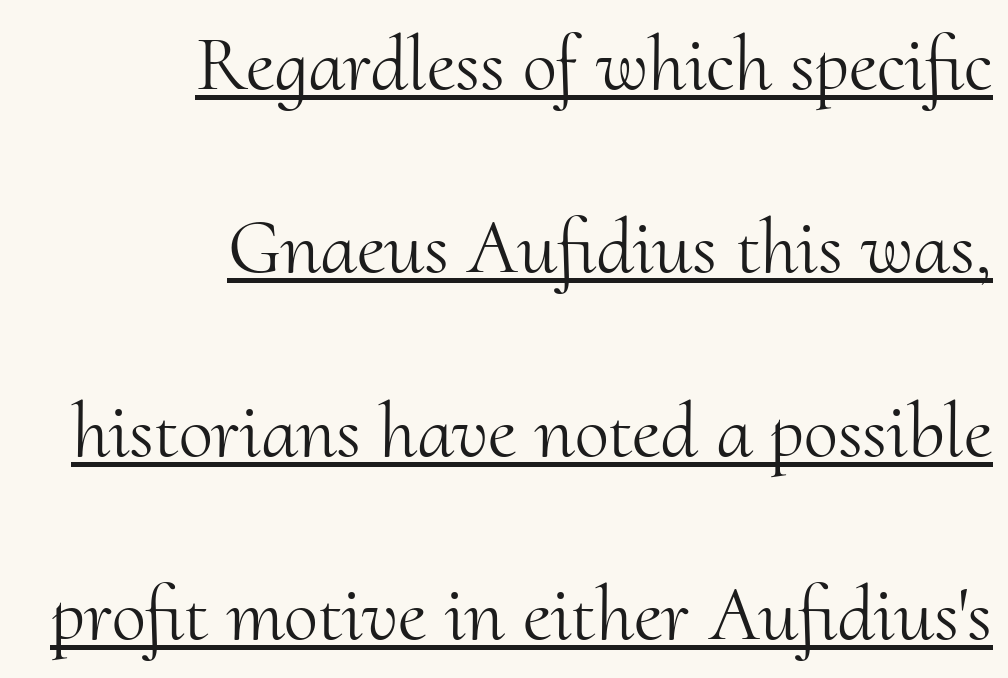
How are the letters spaced? Ordinarily, with no added tracking. Ordinary non-slanted type is in use. How would I describe the line gaps? Wide and relaxed. Each line of the rendering has a horizontal stroke beneath the glyphs. Alignment: flush right. In terms of letterform style, serifs are clearly present.
